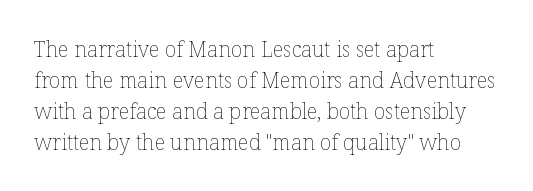
The image shows 21 px text type, upright; set left-aligned, normal line spacing (1.47x), normal letter spacing, not underlined.
